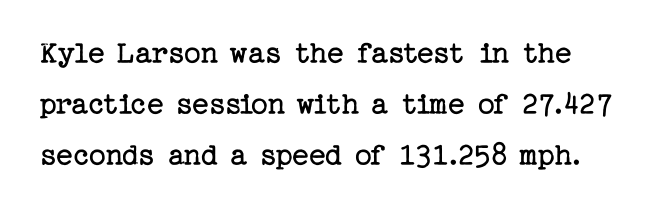
Ink coverage per letter is moderate at most. Honestly, there is no underline to notice here at all. Glyph-to-glyph distance matches everyday printed text. This sample keeps an unexceptional amount of space between lines. This is roman type, the default non-slanted kind.
